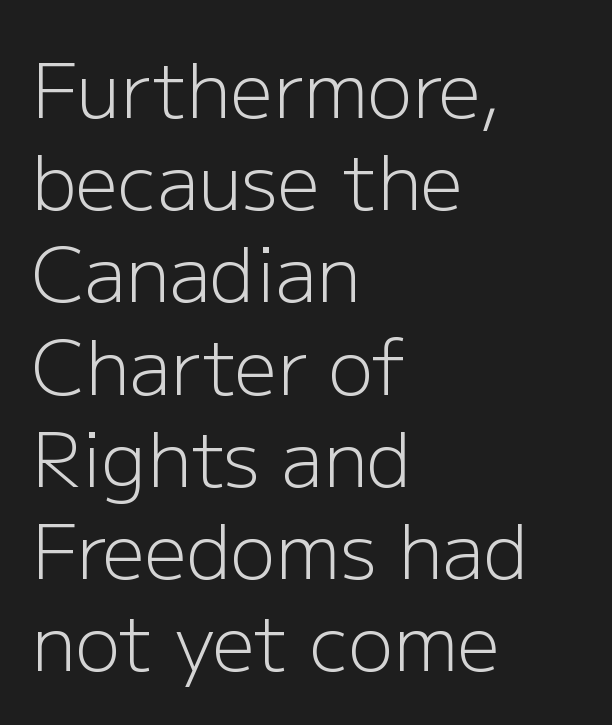
Nothing sits at the stroke ends, so this counts as sans-serif. The typesetting does not lean heavy: it is not bold. A roman cut, with each character standing at attention. Line starts are locked; line ends wander.
